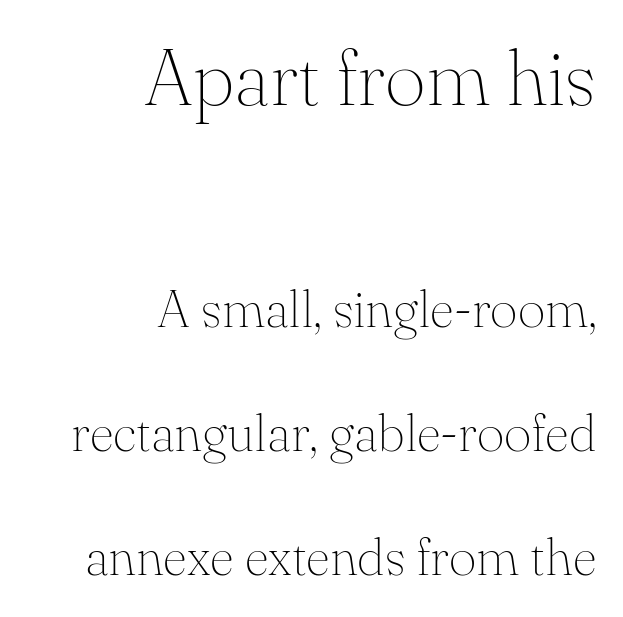
Character size in the leading block exceeds that of the trailing block. Think of a printed novel: that variable character pitch is what you see here. This sample trades compactness for vertical openness between lines. Check under the words: just untouched page. Stems and bowls with no extra thickness — not bold. Line ends are locked; line starts wander.
